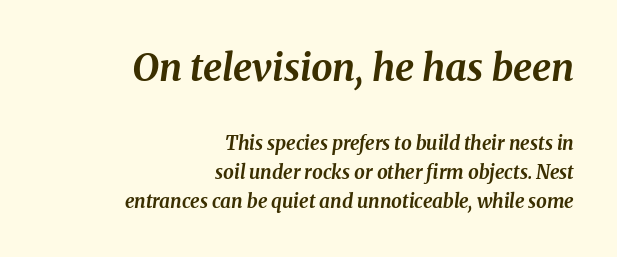
Block one is the big one; block two sits smaller underneath. In terms of weight, the rendering is a true, heavy bold. The letters advance in unequal steps, a hallmark of proportional type. The block of text has a typical density, with ordinary space between rows. The letters are slanted; this is an italic face.
